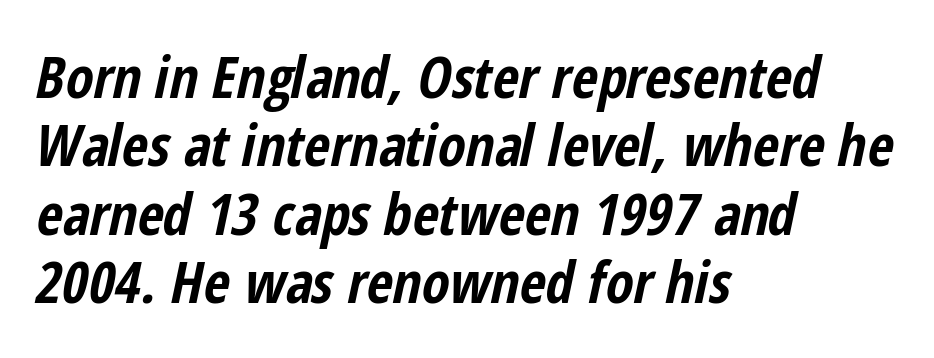
Check the space under the baseline: it is left empty. Reading down the block, your eye returns to a fixed left position each line. Varying glyph widths throughout — classic text-font behaviour. The type is set solid horizontally, with unmodified tracking.
